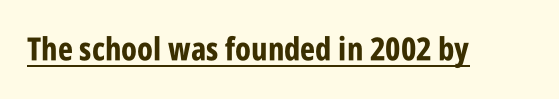
Is there an underline? Yes — a line sits under the letters. If you drew a line through each stem, it would be perfectly vertical. The letters are bold, with thick, heavy strokes. Is the letter spacing exaggerated? No — it looks like the ordinary default. The text was rendered using a sans face with plain stroke endings.
